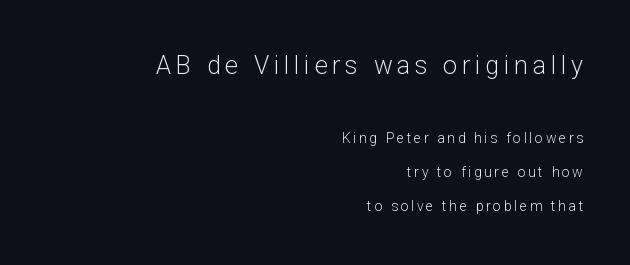
These lines were composed using upright roman letters. Which margin do the lines hug? The right one — the left edge is uneven. Anything drawn beneath the words? Only blank space. Large over small — that's the arrangement of the two blocks here. Successive baselines arrive slowly, with a big drop between each.
